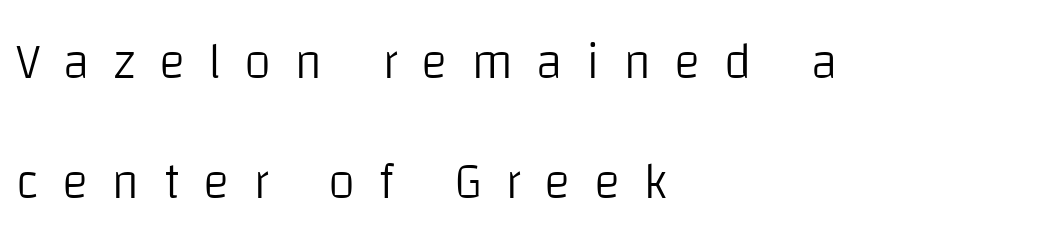
The image shows 50 px light sans-serif type, upright; set left-aligned, loose line spacing (2.41x), unusually wide letter spacing (+0.46 em), not underlined; low stroke contrast and a large x-height.
